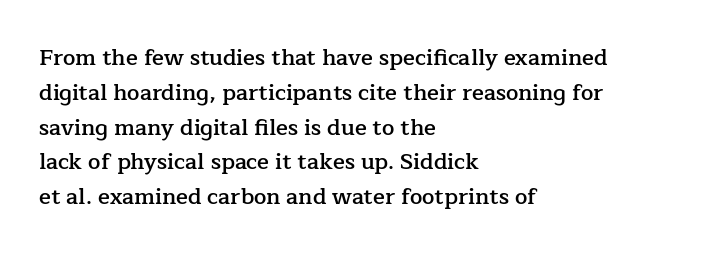
The image shows 22 px text type, upright; set left-aligned, normal line spacing (1.58x), normal letter spacing, not underlined.
